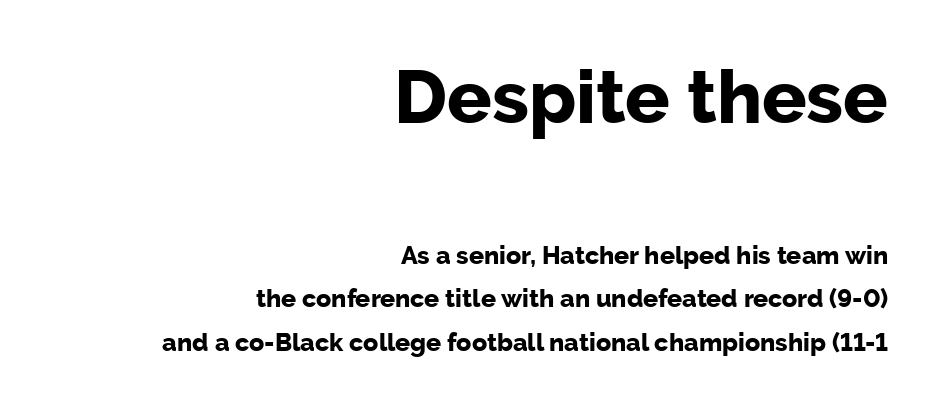
Q: Is the text bold? A: Yes.
Q: Is the text italic (slanted)? A: No, it is upright.
Q: Is the typeface a serif or a sans-serif typeface? A: Sans-serif.
Q: Is the text underlined? A: No.
Q: How is the paragraph aligned? A: Right-aligned.
Q: Is the spacing between letters normal or unusually wide? A: Normal.
Q: Which block of text is set in a larger size, the first (top) or the second (bottom)? A: The first (top) one.
Q: Width (condensed, normal, or wide)? A: Normal.
Q: Stroke contrast? A: Low.
Q: x-height? A: Medium.
Q: Monospaced? A: No.
